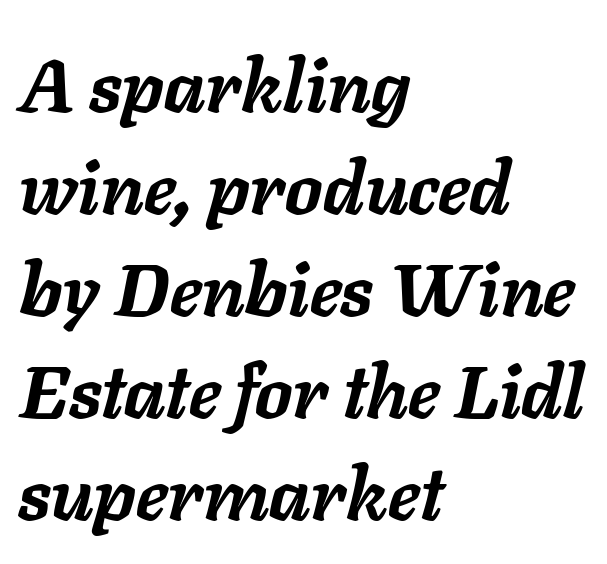
{"italic": "yes", "lean": "right", "slant_degrees": 11, "bold": "yes", "weight": "semibold", "width": "normal", "stroke_contrast": "low", "x_height": "medium", "monospaced": "no", "underline": "no", "align": "left", "line_spacing": "normal", "line_spacing_ratio": 1.38, "letter_spacing": "normal", "letter_spacing_em": 0.0, "glyph_px": 74}
